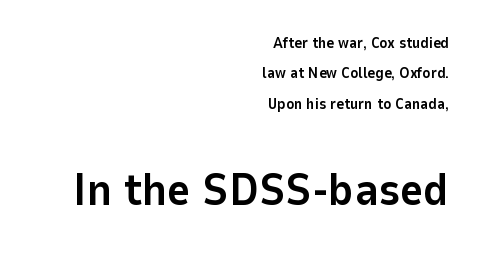
{"serif": "no", "italic": "no", "bold": "yes", "weight": "bold", "width": "normal", "stroke_contrast": "low", "x_height": "medium", "monospaced": "no", "underline": "no", "align": "right", "line_spacing": "loose", "line_spacing_ratio": 2.03, "letter_spacing": "normal", "letter_spacing_em": 0.0, "larger_block": "second", "size_ratio": 3.0, "glyph_px": 45}
